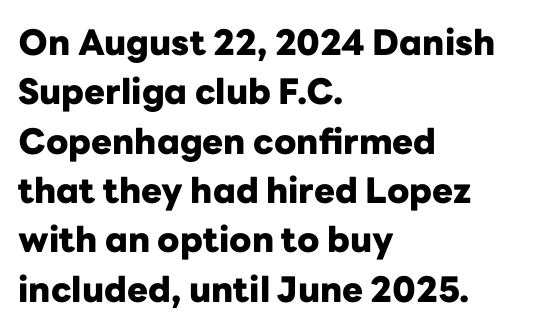
Line spacing here is normal. Nothing sits at the stroke ends, so this counts as sans-serif. The string is rendered with underlining switched off. Character widths vary here, with narrow letters taking less room than wide ones. A full-strength bold gives these letters their thick strokes.
